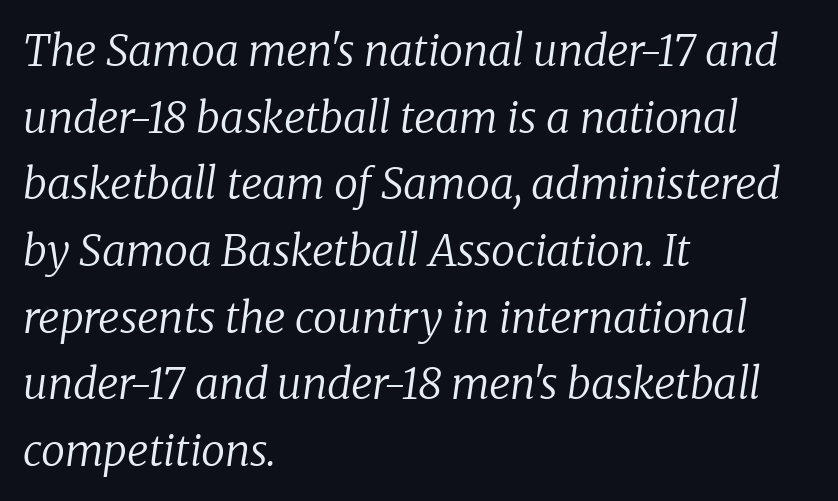
{"serif": "yes", "italic": "yes", "lean": "right", "slant_degrees": 8, "bold": "no", "weight": "regular", "width": "normal", "stroke_contrast": "low", "x_height": "medium", "monospaced": "no", "underline": "no", "align": "left", "line_spacing": "normal", "line_spacing_ratio": 1.55, "letter_spacing": "normal", "letter_spacing_em": 0.0, "glyph_px": 43}
